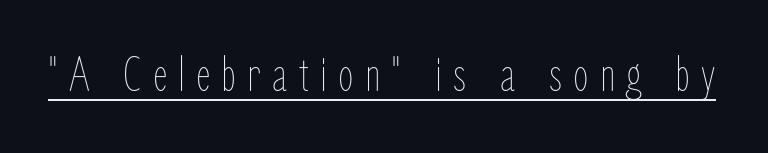
The weight tops out at a normal text grade. The letterforms stand isolated, each surrounded by extra space. The axis of the letterforms is exactly vertical. Glance below the letters and you will spot a drawn line. Proportional: the letters do not fall into vertical columns.
